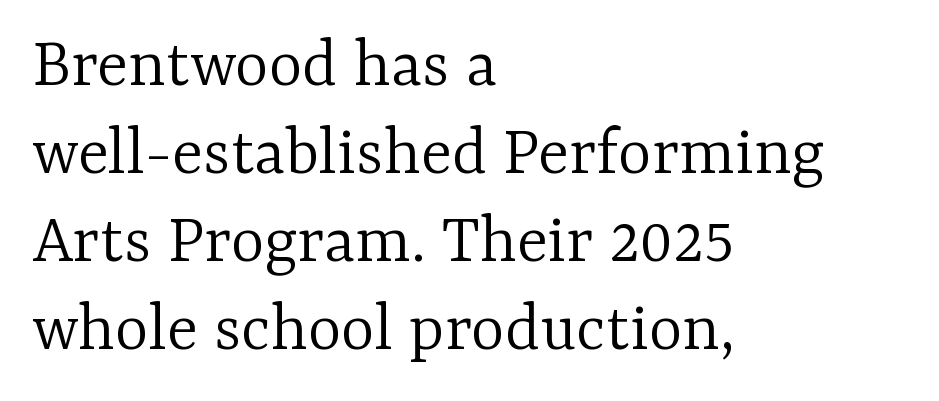
{"serif": "yes", "italic": "no", "bold": "no", "weight": "light", "width": "normal", "stroke_contrast": "low", "x_height": "medium", "monospaced": "no", "underline": "no", "align": "left", "line_spacing_ratio": 1.22, "letter_spacing": "normal", "letter_spacing_em": 0.0, "glyph_px": 72}
